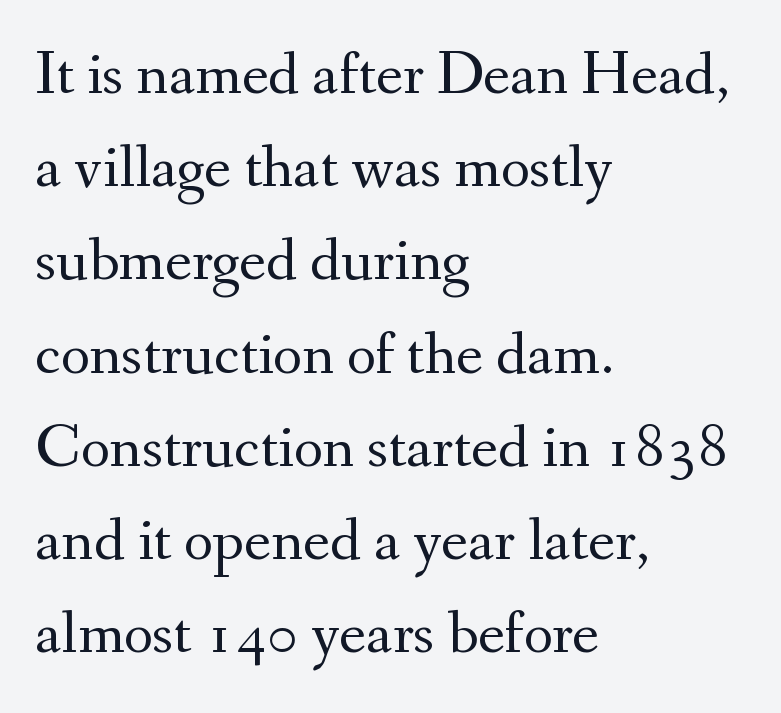
Q: Is the text bold? A: No.
Q: Is the text italic (slanted)? A: No, it is upright.
Q: Is the typeface a serif or a sans-serif typeface? A: Serif.
Q: Is the text underlined? A: No.
Q: How is the paragraph aligned? A: Left-aligned.
Q: Is the spacing between letters normal or unusually wide? A: Normal.
Q: Is the spacing between lines tight, normal or loose? A: Normal.
Q: Width (condensed, normal, or wide)? A: Normal.
Q: Stroke contrast? A: Medium.
Q: x-height? A: Small.
Q: Monospaced? A: No.
